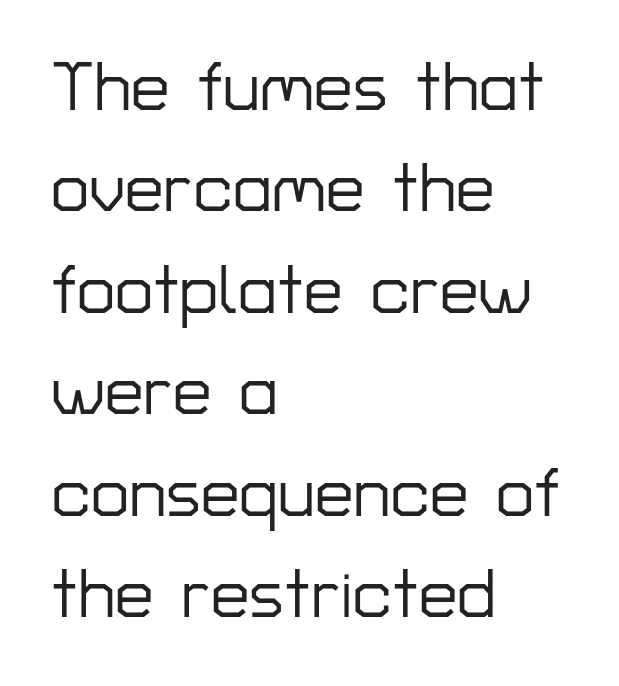
The font family rendered here belongs to the sans-serif group. Students, note that the glyphs here touch the page at normal intervals. Does the lettering tilt? It doesn't — this is upright. Unmarked baselines from the first word to the last.
